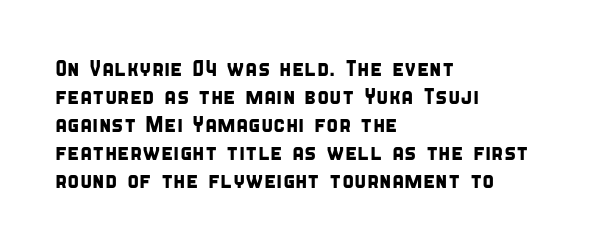
{"underline": "no", "align": "left", "line_spacing": "normal", "line_spacing_ratio": 1.27, "letter_spacing": "normal", "letter_spacing_em": 0.0, "glyph_px": 22}
